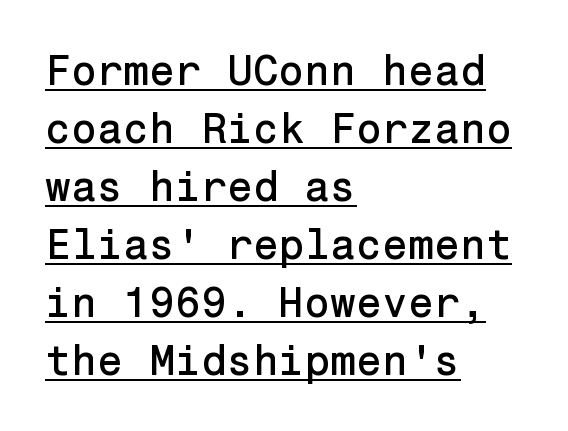
The image shows 42 px sans-serif type, upright; set left-aligned, normal line spacing (1.38x), normal letter spacing, underlined; low stroke contrast and a medium x-height.
